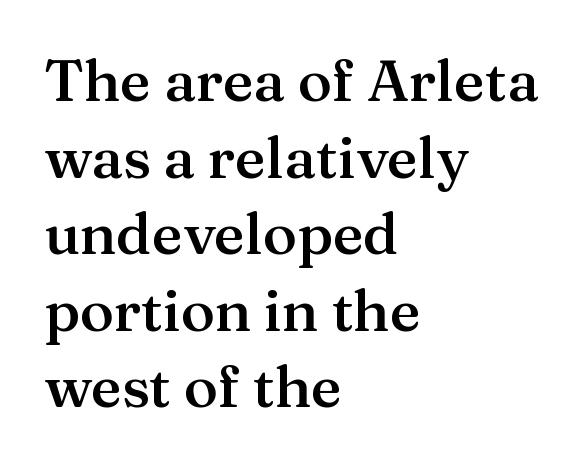
The image shows 58 px semibold serif type, upright; set left-aligned, normal line spacing (1.32x), normal letter spacing, not underlined; medium stroke contrast and a medium x-height.
